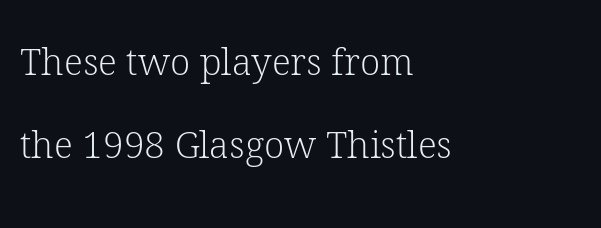
The image shows 37 px light serif type, upright; set left-aligned, loose line spacing (2.24x), normal letter spacing, not underlined; low stroke contrast and a medium x-height.
